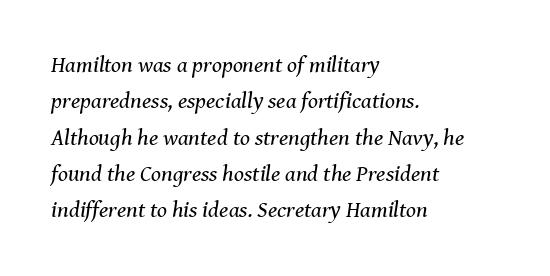
{"italic": "yes", "lean": "right", "slant_degrees": 8, "bold": "no", "underline": "no", "align": "left", "line_spacing": "normal", "line_spacing_ratio": 1.58, "letter_spacing": "normal", "letter_spacing_em": 0.0, "glyph_px": 23}
